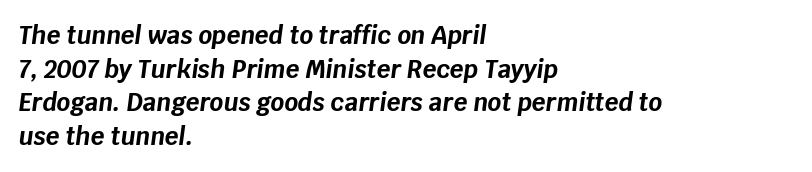
Q: Is the text bold? A: Yes.
Q: Is the text italic (slanted)? A: Yes, it leans right by about 8 degrees.
Q: Is the text underlined? A: No.
Q: How is the paragraph aligned? A: Left-aligned.
Q: Is the spacing between letters normal or unusually wide? A: Normal.
Q: Is the spacing between lines tight, normal or loose? A: Normal.
